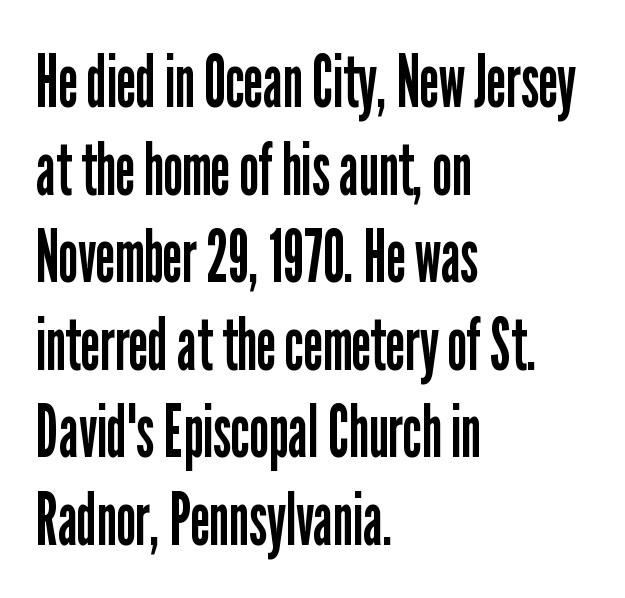
Q: Is the text bold? A: No.
Q: Is the text italic (slanted)? A: No, it is upright.
Q: Is the typeface a serif or a sans-serif typeface? A: Sans-serif.
Q: Is the text underlined? A: No.
Q: How is the paragraph aligned? A: Left-aligned.
Q: Is the spacing between letters normal or unusually wide? A: Normal.
Q: Width (condensed, normal, or wide)? A: Condensed.
Q: Stroke contrast? A: Low.
Q: x-height? A: Medium.
Q: Monospaced? A: No.
